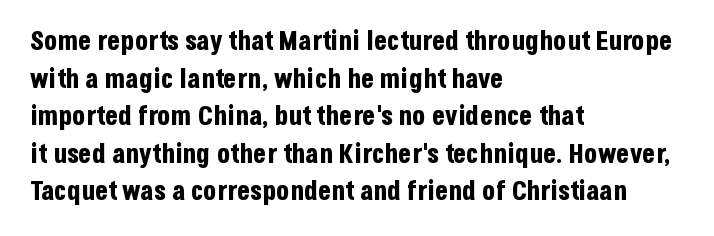
Q: Is the text bold? A: Yes.
Q: Is the text italic (slanted)? A: No, it is upright.
Q: Is the text underlined? A: No.
Q: How is the paragraph aligned? A: Left-aligned.
Q: Is the spacing between letters normal or unusually wide? A: Normal.
Q: Is the spacing between lines tight, normal or loose? A: Normal.
